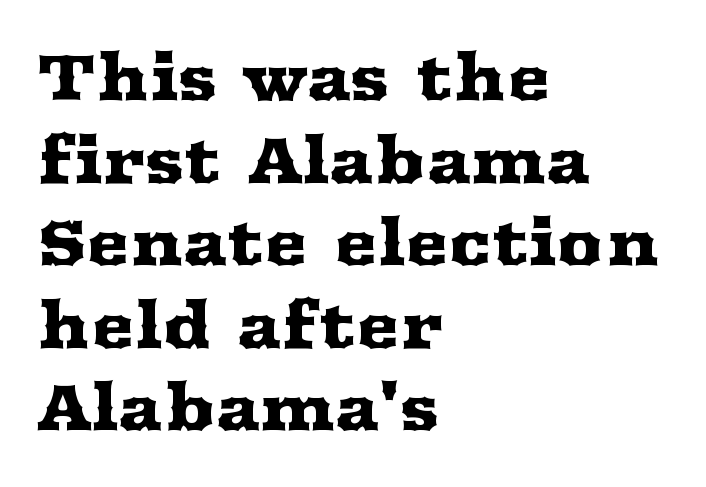
Q: Is the text italic (slanted)? A: No, it is upright.
Q: Is the typeface a serif or a sans-serif typeface? A: Serif.
Q: Is the text underlined? A: No.
Q: How is the paragraph aligned? A: Left-aligned.
Q: Is the spacing between letters normal or unusually wide? A: Normal.
Q: Is the spacing between lines tight, normal or loose? A: Normal.
Q: Width (condensed, normal, or wide)? A: Wide.
Q: Stroke contrast? A: Medium.
Q: x-height? A: Medium.
Q: Monospaced? A: No.
